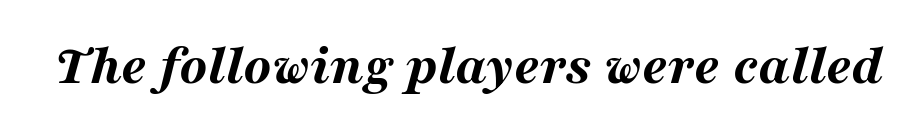
The image shows 57 px bold, wide type, italic (leaning right); set normal letter spacing, not underlined; medium stroke contrast and a medium x-height.
